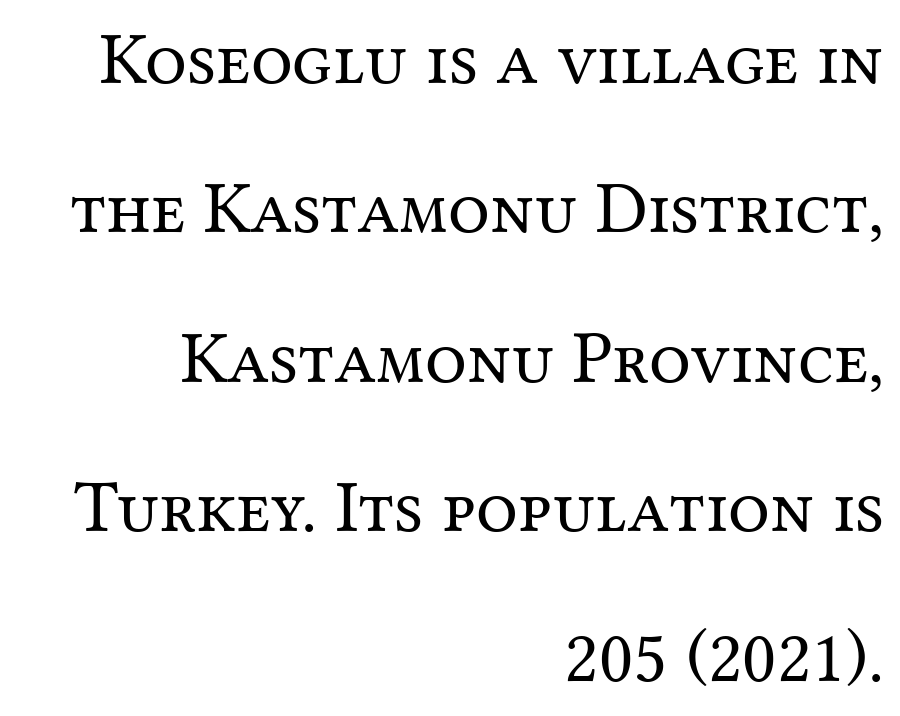
Varying glyph widths throughout — classic text-font behaviour. This reads as an unemphasized weight, regular at the heaviest. How would I describe the line gaps? Wide and relaxed. Does extra space separate the letters? No, they use regular spacing. Observe the serifs anchoring each vertical stroke in this sample. Each row of text sits above clean, open space.
